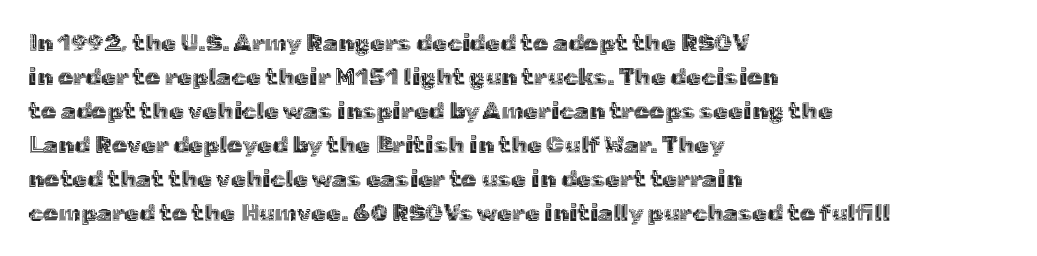
{"italic": "no", "underline": "no", "align": "left", "line_spacing": "normal", "line_spacing_ratio": 1.42, "letter_spacing": "normal", "letter_spacing_em": 0.0, "glyph_px": 24}
